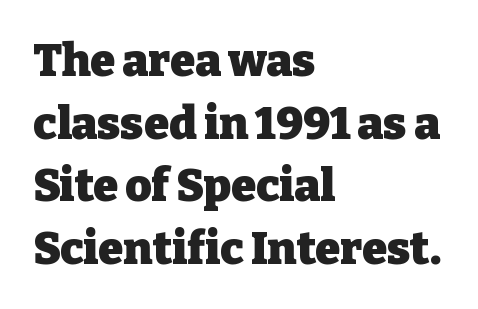
Q: Is the text bold? A: Yes.
Q: Is the text italic (slanted)? A: No, it is upright.
Q: Is the typeface a serif or a sans-serif typeface? A: Serif.
Q: Is the text underlined? A: No.
Q: How is the paragraph aligned? A: Left-aligned.
Q: Is the spacing between letters normal or unusually wide? A: Normal.
Q: Is the spacing between lines tight, normal or loose? A: Normal.
Q: Width (condensed, normal, or wide)? A: Normal.
Q: Stroke contrast? A: Low.
Q: x-height? A: Medium.
Q: Monospaced? A: No.
